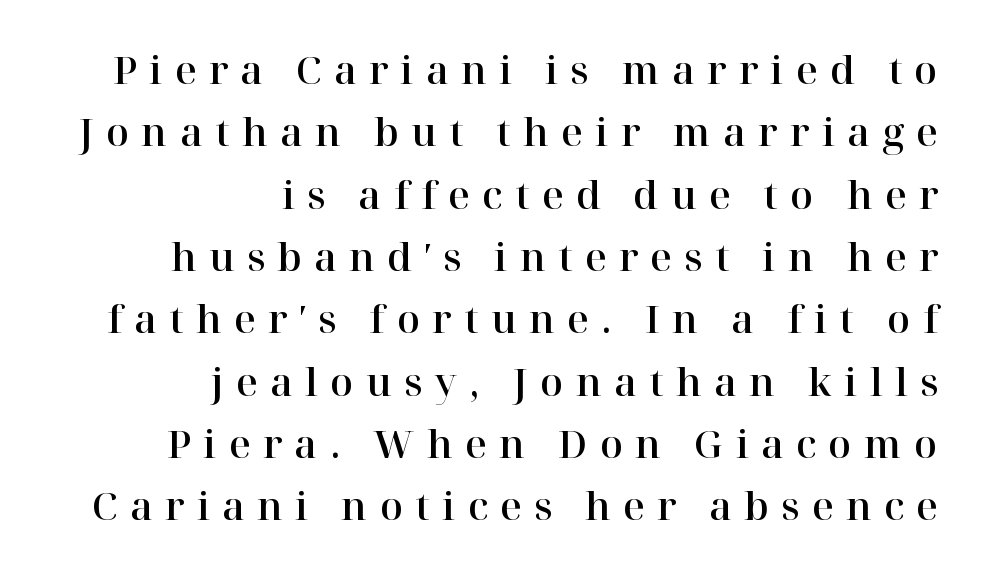
{"serif": "yes", "italic": "no", "width": "normal", "stroke_contrast": "high", "x_height": "medium", "monospaced": "no", "underline": "no", "align": "right", "line_spacing": "normal", "line_spacing_ratio": 1.64, "letter_spacing": "wide", "letter_spacing_em": 0.32, "glyph_px": 38}
